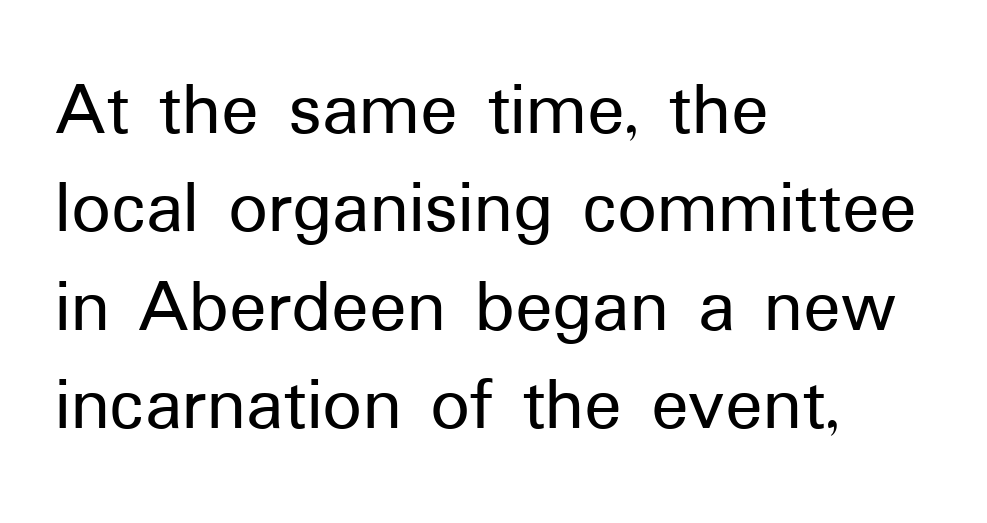
These lines stack with their left ends in a neat column. Regular leading. Students, note that the glyphs here touch the page at normal intervals. Notice how the stems are strictly vertical — no italics here.
